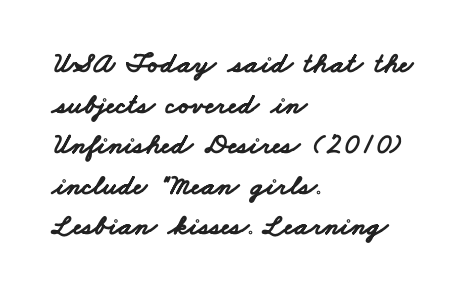
{"serif": "no", "bold": "yes", "weight": "bold", "width": "wide", "stroke_contrast": "low", "x_height": "small", "monospaced": "no", "underline": "no", "align": "left", "line_spacing": "normal", "line_spacing_ratio": 1.4, "letter_spacing": "normal", "letter_spacing_em": 0.0, "glyph_px": 29}
